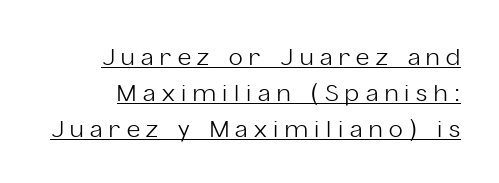
The image shows 23 px text type, upright; set normal line spacing (1.56x), unusually wide letter spacing (+0.29 em), underlined.
